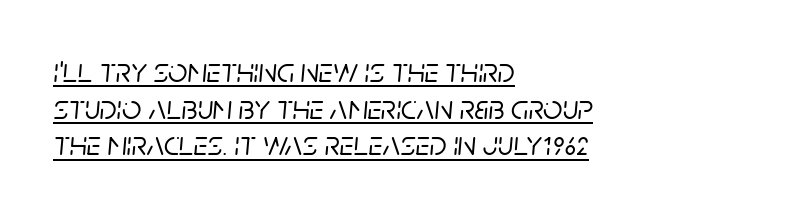
Beneath each row of characters lies a ruled line. Looks like regular typesetting: each glyph gets only the width it needs. The passage shown stacks its lines with hardly any gap. Letter spacing: default. Left-aligned paragraph, ragged on the right.
